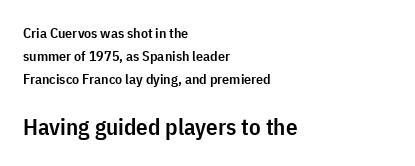
{"italic": "no", "bold": "semi", "underline": "no", "align": "left", "line_spacing": "normal", "line_spacing_ratio": 1.66, "letter_spacing": "normal", "letter_spacing_em": 0.0, "larger_block": "second", "size_ratio": 1.64, "glyph_px": 23}
